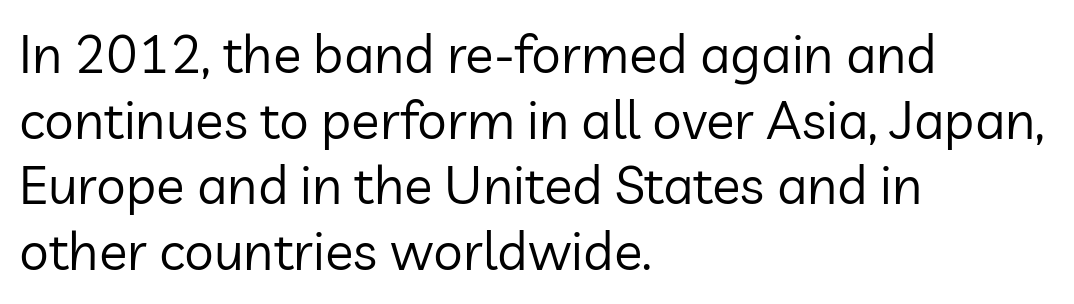
Q: Is the text bold? A: No.
Q: Is the text italic (slanted)? A: No, it is upright.
Q: Is the typeface a serif or a sans-serif typeface? A: Sans-serif.
Q: Is the text underlined? A: No.
Q: How is the paragraph aligned? A: Left-aligned.
Q: Is the spacing between letters normal or unusually wide? A: Normal.
Q: Width (condensed, normal, or wide)? A: Normal.
Q: Stroke contrast? A: Low.
Q: x-height? A: Medium.
Q: Monospaced? A: No.
